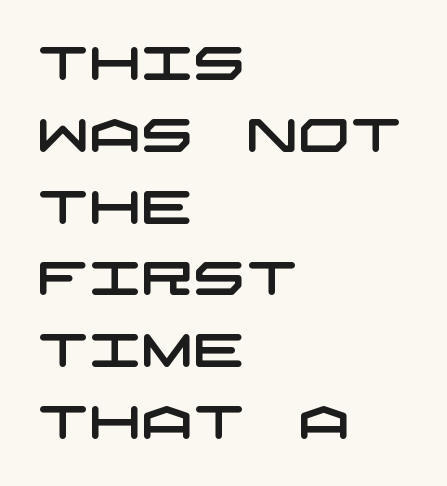
The image shows 46 px wide sans-serif type; set left-aligned, normal line spacing (1.56x), normal letter spacing, not underlined; low stroke contrast and a large x-height.
